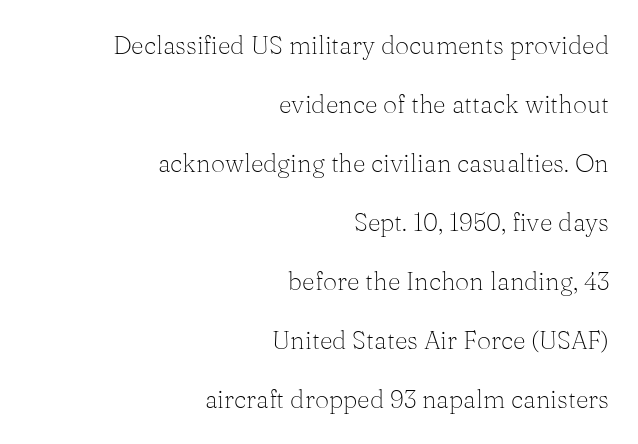
Q: Is the text bold? A: No.
Q: Is the text italic (slanted)? A: No, it is upright.
Q: Is the text underlined? A: No.
Q: How is the paragraph aligned? A: Right-aligned.
Q: Is the spacing between letters normal or unusually wide? A: Normal.
Q: Is the spacing between lines tight, normal or loose? A: Loose.
